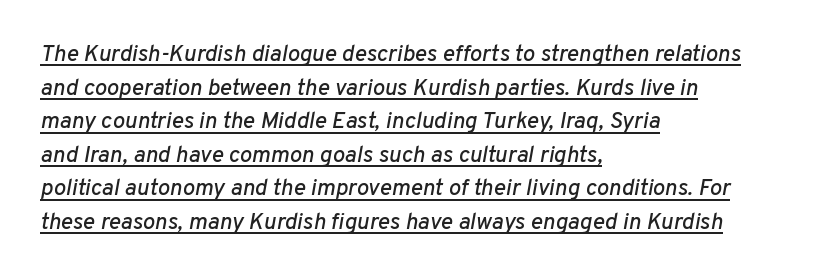
These lines stack with their left ends in a neat column. Descenders here cross a horizontal rule under the line. Rows of type keep a routine distance in the vertical direction. This sample uses an oblique cut, with every glyph tilted off the vertical. Short note: letters normally spaced.
